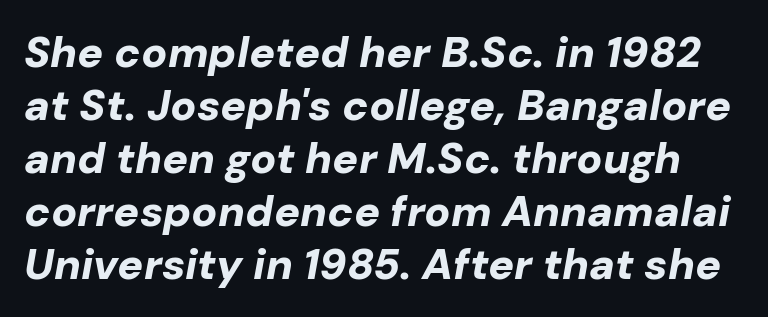
The image shows 43 px bold type, italic (leaning right); set line spacing 1.23x, normal letter spacing, not underlined; low stroke contrast and a medium x-height.
